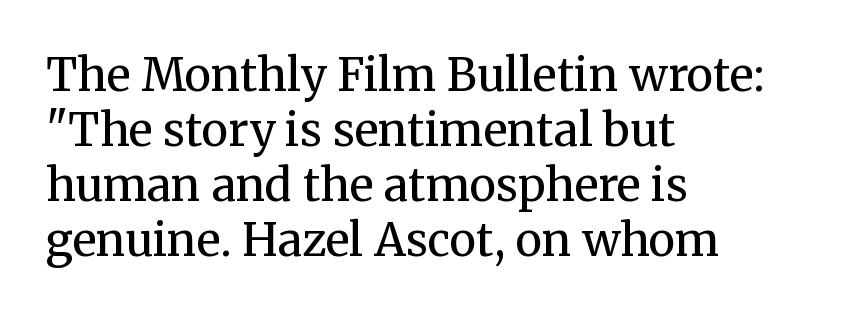
{"serif": "yes", "italic": "no", "bold": "no", "weight": "regular", "width": "normal", "stroke_contrast": "medium", "x_height": "medium", "monospaced": "no", "underline": "no", "align": "left", "line_spacing_ratio": 1.22, "letter_spacing": "normal", "letter_spacing_em": 0.0, "glyph_px": 45}
